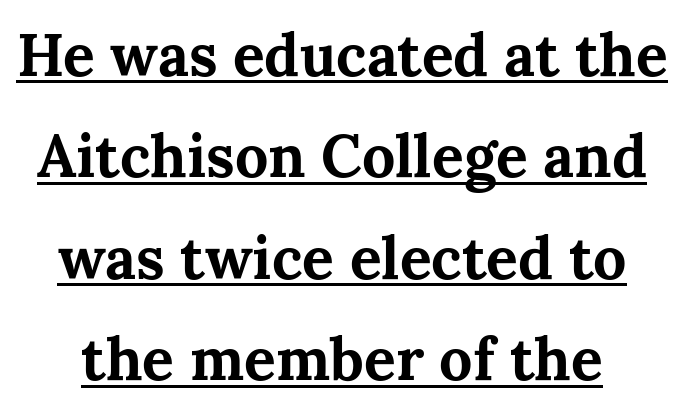
The image shows 59 px bold serif type, upright; set line spacing 1.72x, normal letter spacing, underlined; medium stroke contrast and a medium x-height.
